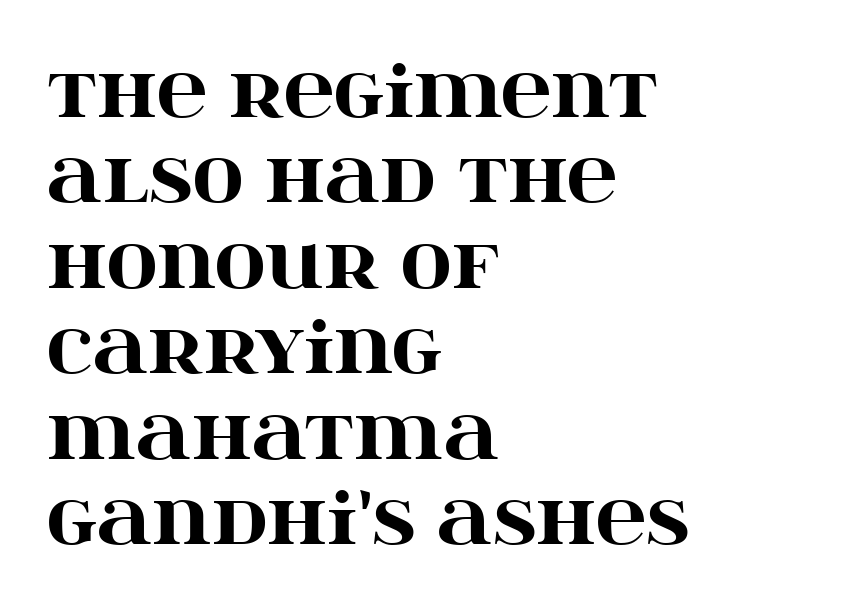
{"serif": "yes", "italic": "no", "bold": "yes", "weight": "heavy", "width": "wide", "stroke_contrast": "high", "x_height": "large", "monospaced": "no", "underline": "no", "align": "left", "line_spacing_ratio": 1.22, "letter_spacing": "normal", "letter_spacing_em": 0.0, "glyph_px": 70}
